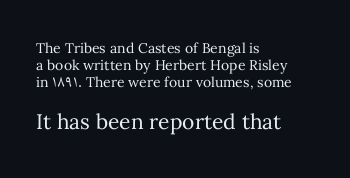
In terms of letterspacing, this is plain default setting. The following chunk of copy outweighs the initial chunk in type size. Rule under the text: the space is simply empty. Unbolded letterforms with no extra heft.
